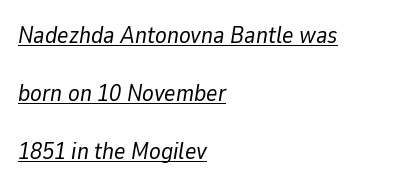
Q: Is the text bold? A: No.
Q: Is the text italic (slanted)? A: Yes, it leans right by about 9 degrees.
Q: Is the text underlined? A: Yes.
Q: How is the paragraph aligned? A: Left-aligned.
Q: Is the spacing between letters normal or unusually wide? A: Normal.
Q: Is the spacing between lines tight, normal or loose? A: Loose.
